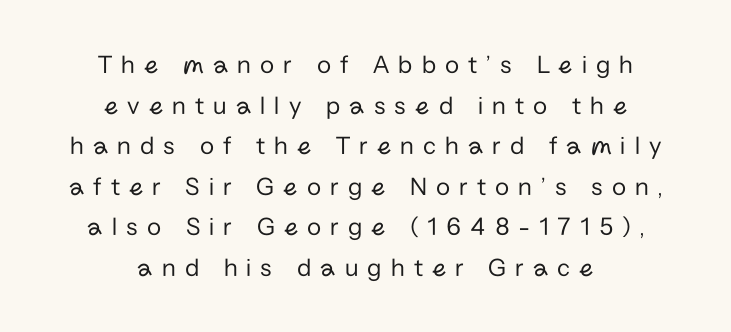
Posture: upright roman. Casual observation: everything's sitting right in the middle. Vertical spacing — default. Weight: in the light-to-regular range. Each word looks stretched out because of the extra space between its letters. Check the space under the baseline: it is left empty.
